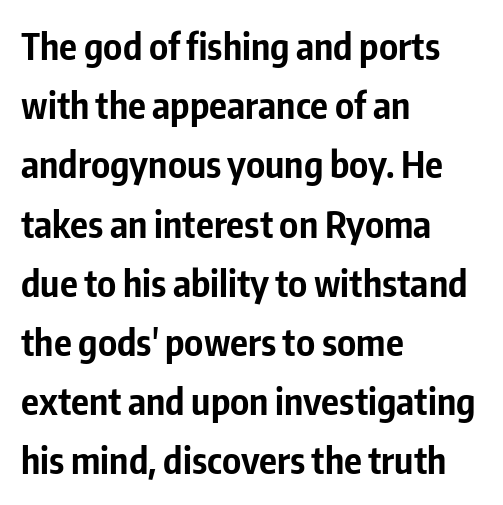
The image shows 37 px bold, condensed sans-serif type, upright; set left-aligned, normal line spacing (1.6x), normal letter spacing, not underlined; low stroke contrast and a medium x-height.
